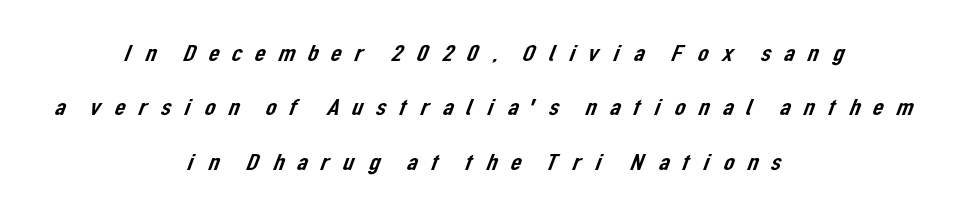
{"underline": "no", "align": "center", "line_spacing": "loose", "line_spacing_ratio": 2.27, "letter_spacing": "wide", "letter_spacing_em": 0.42, "glyph_px": 24}
